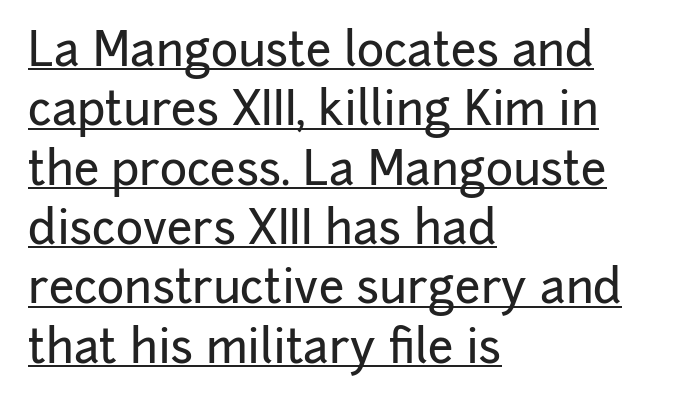
{"serif": "no", "italic": "no", "width": "normal", "stroke_contrast": "low", "x_height": "medium", "monospaced": "no", "underline": "yes", "align": "left", "line_spacing": "normal", "line_spacing_ratio": 1.29, "letter_spacing": "normal", "letter_spacing_em": 0.0, "glyph_px": 46}
